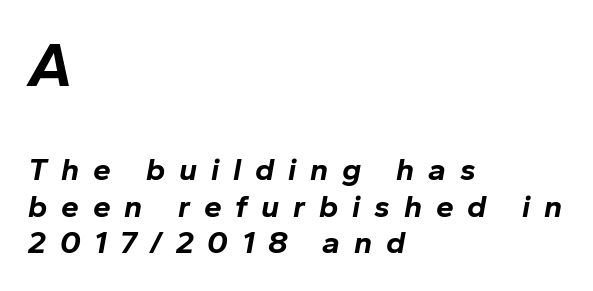
{"italic": "yes", "lean": "right", "slant_degrees": 10, "bold": "yes", "weight": "bold", "width": "normal", "stroke_contrast": "low", "x_height": "medium", "monospaced": "no", "underline": "no", "align": "left", "line_spacing": "tight", "line_spacing_ratio": 1.14, "letter_spacing": "wide", "letter_spacing_em": 0.43, "larger_block": "first", "size_ratio": 1.97, "glyph_px": 63}
